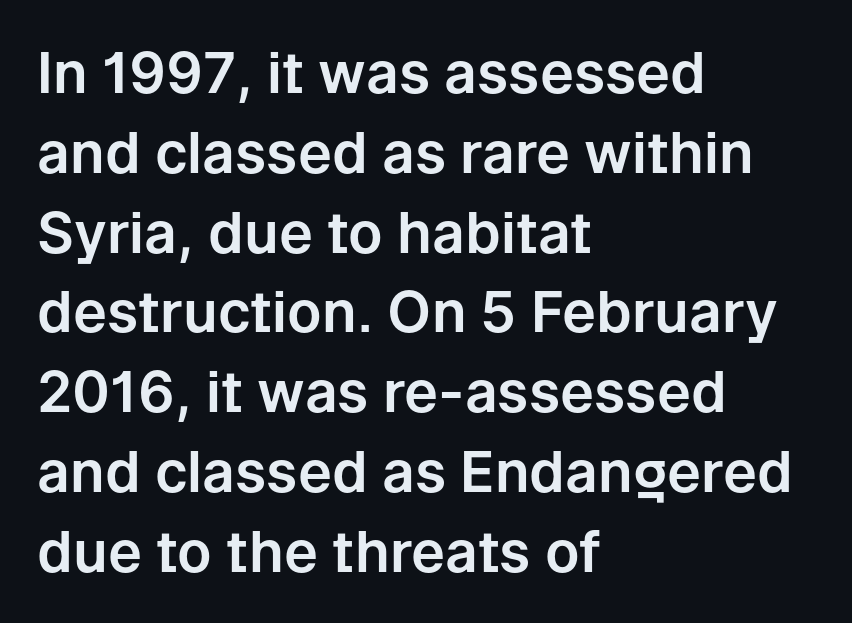
Short note: letters normally spaced. The face used here is a sans, in the tradition of grotesques and geometrics. Summary of vertical rhythm: regular, with standard interline spacing. Does the copy run flush right? No — it runs flush left.
